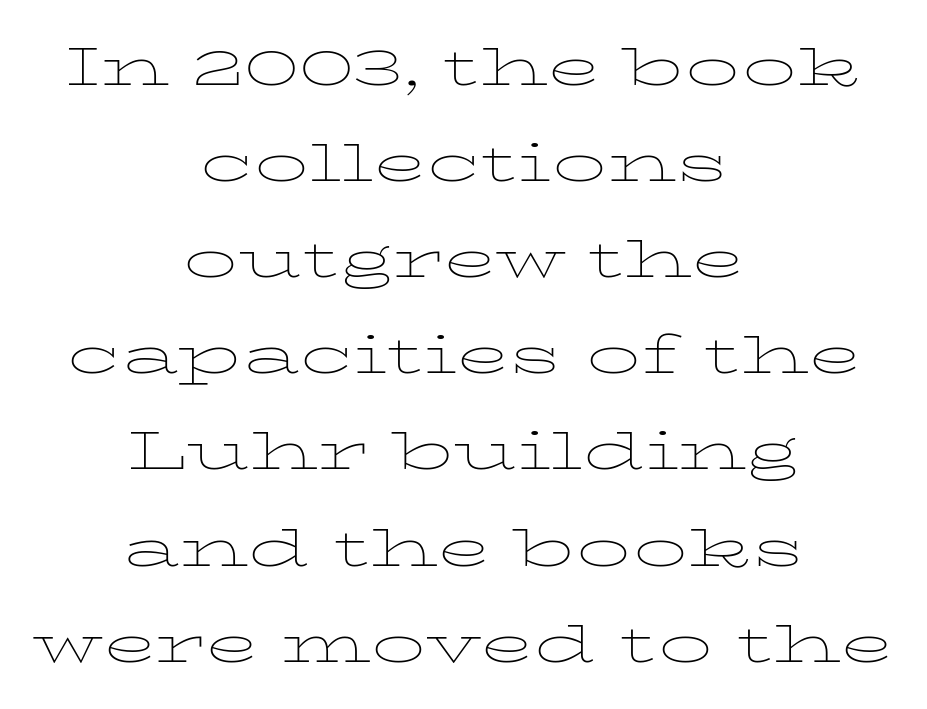
{"serif": "yes", "italic": "no", "bold": "no", "weight": "thin", "width": "wide", "stroke_contrast": "low", "x_height": "medium", "monospaced": "no", "underline": "no", "align": "center", "line_spacing_ratio": 1.78, "letter_spacing": "normal", "letter_spacing_em": 0.0, "glyph_px": 54}
